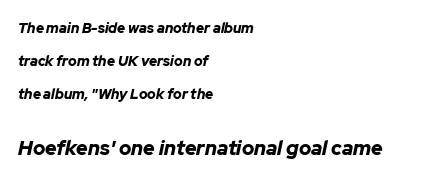
Q: Is the text bold? A: Yes.
Q: Is the text italic (slanted)? A: Yes, it leans right by about 12 degrees.
Q: Is the text underlined? A: No.
Q: How is the paragraph aligned? A: Left-aligned.
Q: Is the spacing between letters normal or unusually wide? A: Normal.
Q: Is the spacing between lines tight, normal or loose? A: Loose.
Q: Which block of text is set in a larger size, the first (top) or the second (bottom)? A: The second (bottom) one.
